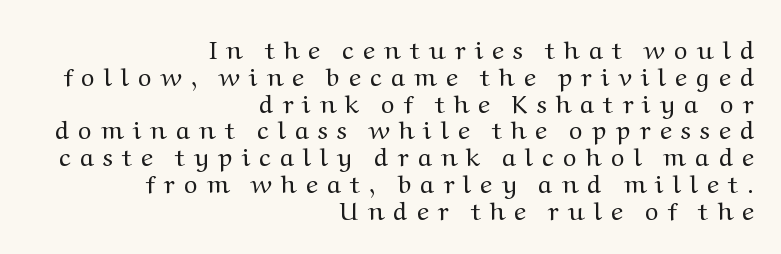
Q: Is the text bold? A: No.
Q: Is the text italic (slanted)? A: No, it is upright.
Q: Is the text underlined? A: No.
Q: How is the paragraph aligned? A: Right-aligned.
Q: Is the spacing between letters normal or unusually wide? A: Unusually wide.
Q: Is the spacing between lines tight, normal or loose? A: Tight.
